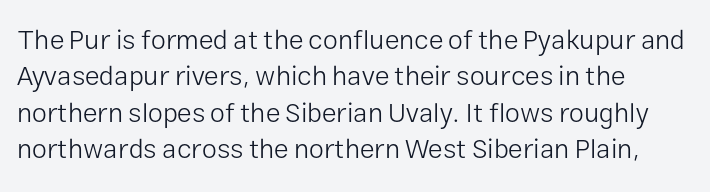
Q: Is the text bold? A: No.
Q: Is the text italic (slanted)? A: No, it is upright.
Q: Is the text underlined? A: No.
Q: How is the paragraph aligned? A: Left-aligned.
Q: Is the spacing between letters normal or unusually wide? A: Normal.
Q: Is the spacing between lines tight, normal or loose? A: Normal.
